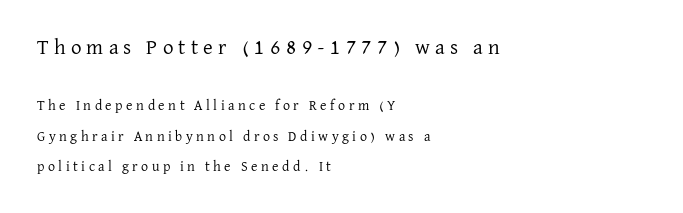
The image shows 21 px text type, upright; set left-aligned, loose line spacing (2.17x), unusually wide letter spacing (+0.25 em), not underlined; the first (top) block is 1.5x larger.
